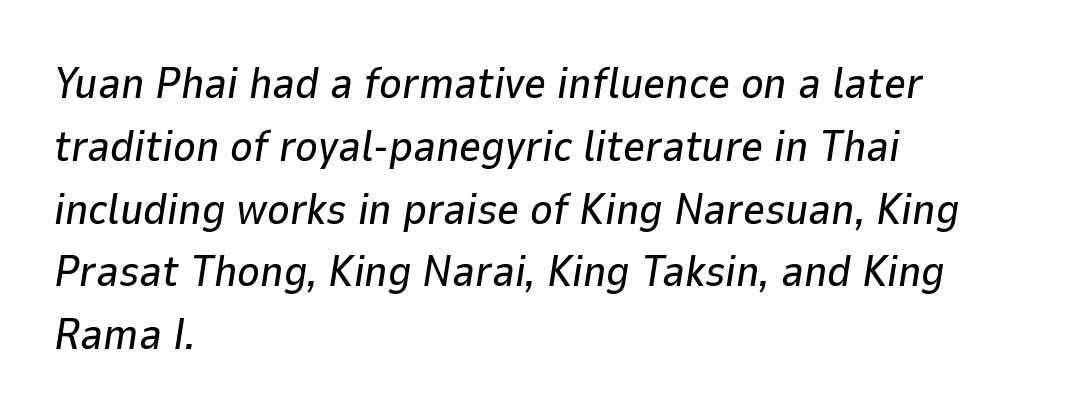
Baseline-to-baseline distance is the conventional proportion of letter height. You can tell it's italic because the verticals aren't actually vertical. The face used here is rendered with its standard letterfit. The passage shown is typed in a proportional face where columns would drift. Any mark beneath the type? The region is blank.
